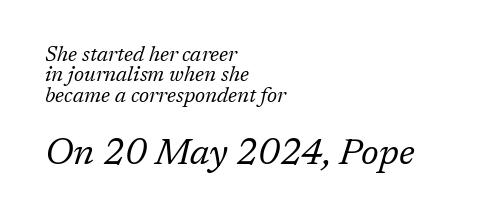
Quick note: underline off. Typographically, this falls in the serif category. The paragraph has a hard left edge and a soft right edge. Nobody touched the tracking dial on this one.
